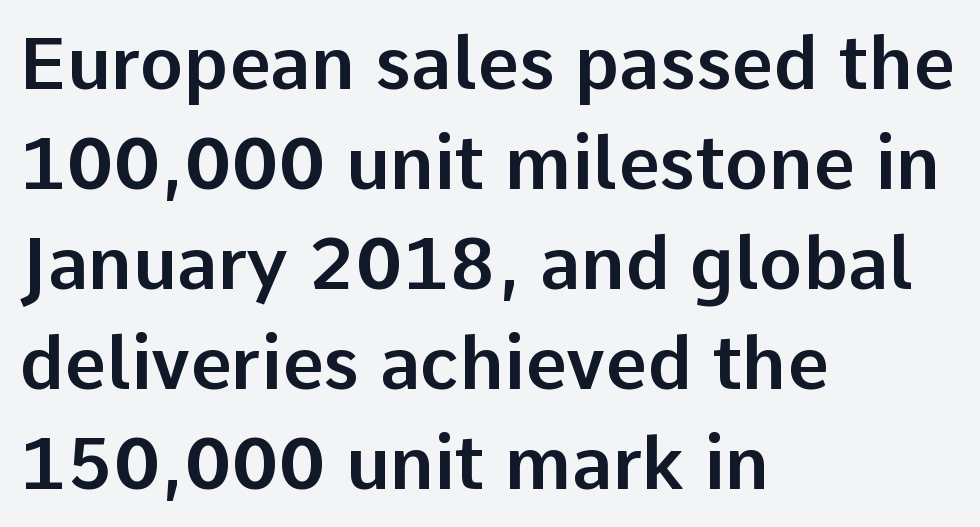
Q: Is the text italic (slanted)? A: No, it is upright.
Q: Is the typeface a serif or a sans-serif typeface? A: Sans-serif.
Q: Is the text underlined? A: No.
Q: How is the paragraph aligned? A: Left-aligned.
Q: Is the spacing between letters normal or unusually wide? A: Normal.
Q: Is the spacing between lines tight, normal or loose? A: Normal.
Q: Width (condensed, normal, or wide)? A: Normal.
Q: Stroke contrast? A: Low.
Q: x-height? A: Medium.
Q: Monospaced? A: No.
